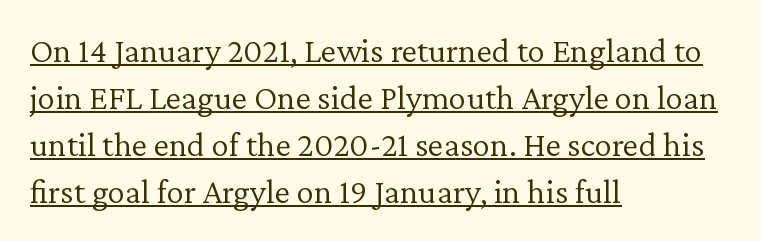
The image shows 35 px light serif type, upright; set left-aligned, normal line spacing (1.34x), normal letter spacing, underlined; low stroke contrast and a medium x-height.
